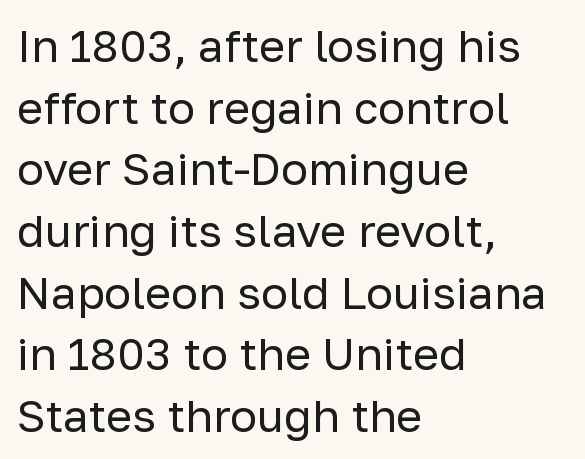
The image shows 45 px regular-weight sans-serif type, upright; set left-aligned, normal line spacing (1.37x), normal letter spacing, not underlined; low stroke contrast and a medium x-height.
